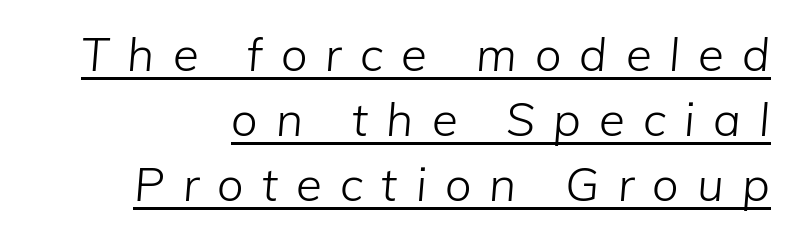
The tracking jumps out immediately: characters are airy and widely separated. Whoever set this chose a conventional vertical rhythm. Looking at the ascenders, they clearly lean. Stems here are at most as thick as an everyday book face. The glyphs are accompanied by a horizontal stroke just below them.
